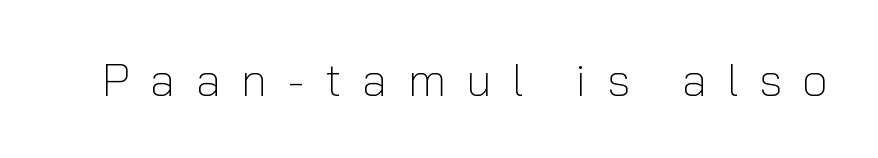
The image shows 46 px light sans-serif type, upright; set unusually wide letter spacing (+0.44 em), not underlined; low stroke contrast and a medium x-height.
